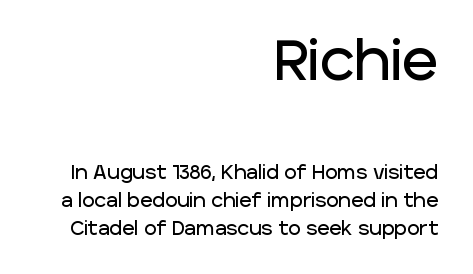
Q: Is the text italic (slanted)? A: No, it is upright.
Q: Is the typeface a serif or a sans-serif typeface? A: Sans-serif.
Q: Is the text underlined? A: No.
Q: How is the paragraph aligned? A: Right-aligned.
Q: Is the spacing between letters normal or unusually wide? A: Normal.
Q: Is the spacing between lines tight, normal or loose? A: Normal.
Q: Which block of text is set in a larger size, the first (top) or the second (bottom)? A: The first (top) one.
Q: Width (condensed, normal, or wide)? A: Normal.
Q: Stroke contrast? A: Low.
Q: x-height? A: Large.
Q: Monospaced? A: No.
